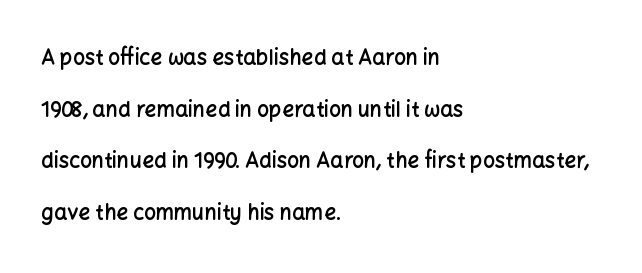
The sample has been set in demibold, a notch under bold. The rendering uses a large line-height, opening up the rows. Underline: absent. All the whitespace from short lines collects on the right. Default kerning and tracking; the words read as compact shapes.
